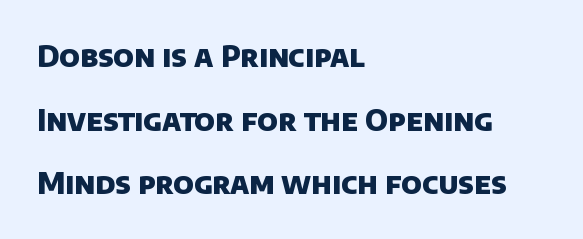
The line texture is even and compact thanks to regular tracking. This sample has the flowing, uneven cadence of proportional lettering. Serif or sans? Sans — the stroke terminals are bare. The characters look thick and weighty, a clear bold. The paragraph shown leans on its left margin.
